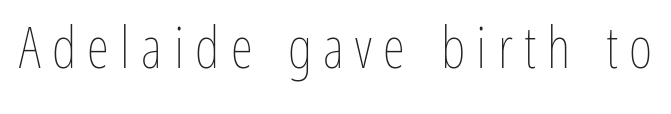
Ordinary non-slanted type is in use. Plain, unruled lines of type. Each word looks stretched out because of the extra space between its letters. Proportional: the letters do not fall into vertical columns. Nothing heavy about these letters — not bold at all.
